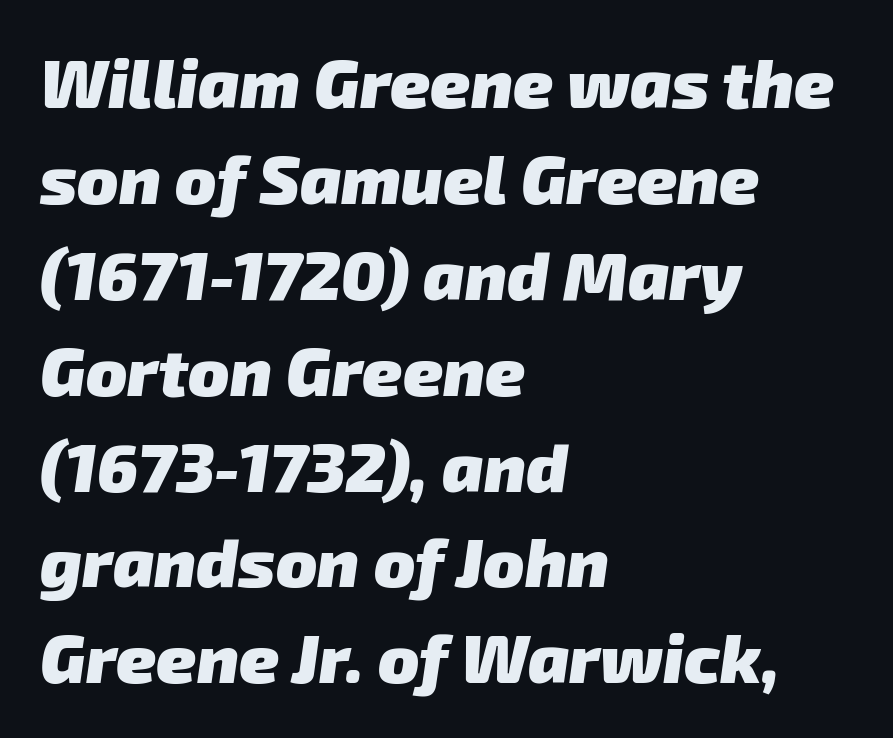
Q: Is the text bold? A: Yes.
Q: Is the typeface a serif or a sans-serif typeface? A: Sans-serif.
Q: Is the text underlined? A: No.
Q: How is the paragraph aligned? A: Left-aligned.
Q: Is the spacing between letters normal or unusually wide? A: Normal.
Q: Is the spacing between lines tight, normal or loose? A: Normal.
Q: Width (condensed, normal, or wide)? A: Normal.
Q: Stroke contrast? A: Low.
Q: x-height? A: Medium.
Q: Monospaced? A: No.
